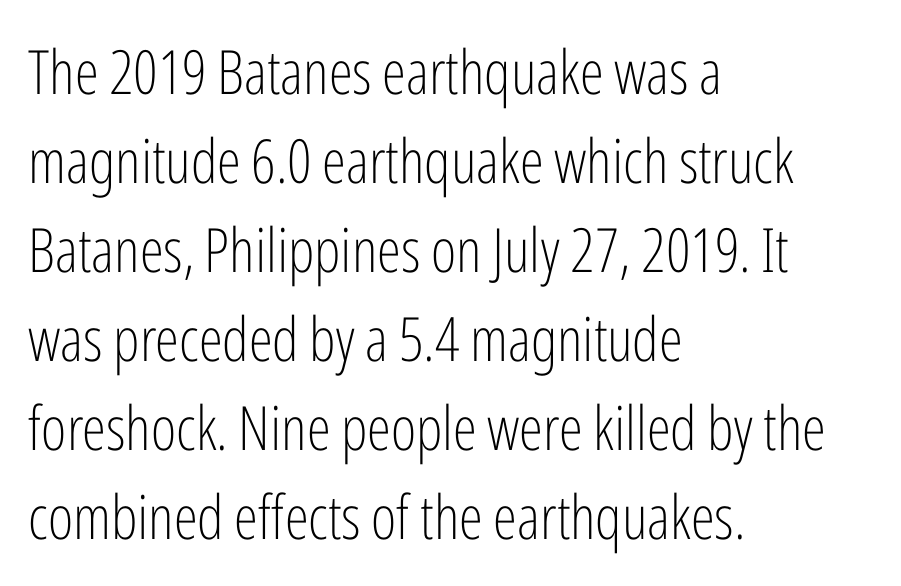
The image shows 61 px light, condensed sans-serif type, upright; set left-aligned, normal line spacing (1.46x), normal letter spacing, not underlined; low stroke contrast and a medium x-height.
